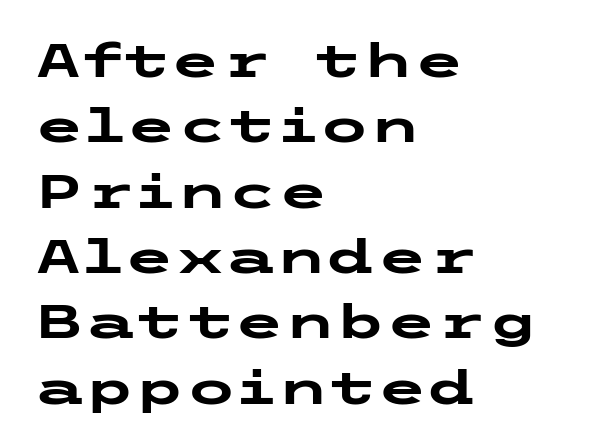
In terms of letterspacing, this is plain default setting. Visually the block forms a straight wall on the left and a jagged coastline on the right. Pretty heavy lettering here — definitely bold. Style check: upright. To sum up the face: it is a sans, with no serifs.
